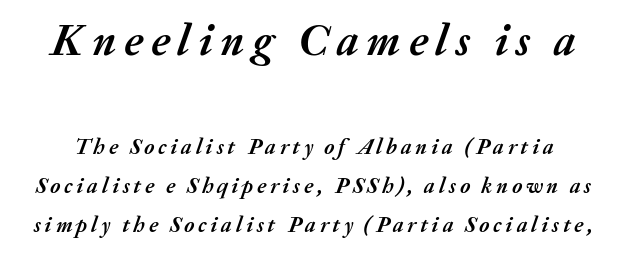
Q: Is the text bold? A: Yes.
Q: Is the text italic (slanted)? A: Yes, it leans right by about 20 degrees.
Q: Is the text underlined? A: No.
Q: Which block of text is set in a larger size, the first (top) or the second (bottom)? A: The first (top) one.
Q: Width (condensed, normal, or wide)? A: Normal.
Q: Stroke contrast? A: Medium.
Q: x-height? A: Medium.
Q: Monospaced? A: No.
